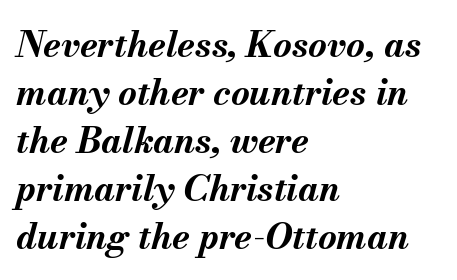
The image shows 36 px bold type, italic (leaning right); set left-aligned, normal line spacing (1.33x), normal letter spacing, not underlined; medium stroke contrast and a small x-height.
